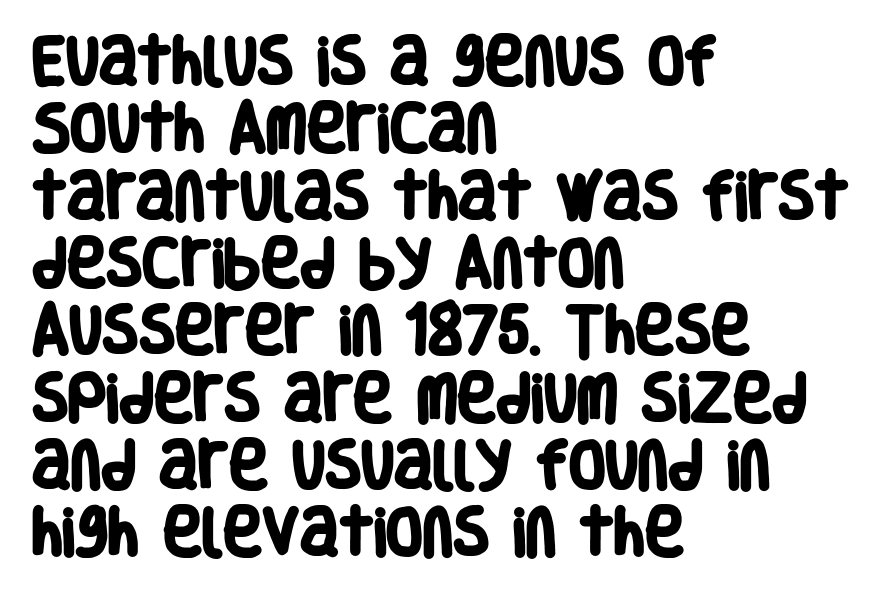
Each letter's strokes conclude bluntly, with no projecting serifs. Character widths vary here, with narrow letters taking less room than wide ones. Tracking here is standard; glyphs follow each other at the usual distance. Quick note: underline off. The glyphs have the mass of a bold cut. One glance says typical: line gaps are just what's usual.
